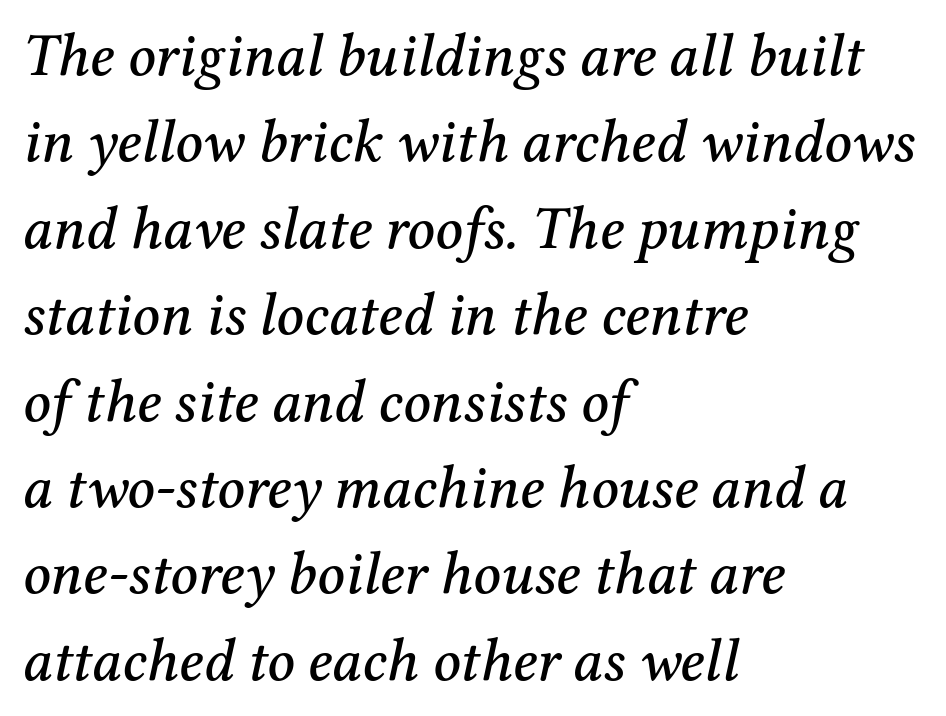
These lines sit exactly where default settings would place them. Inter-character spacing is left at the font's built-in metrics. The baseline area is clear. The rendering shows small feet on the letterforms — a serif design. A typesetter would call this proportional, since set widths differ per character. One-word summary of the alignment: left.
